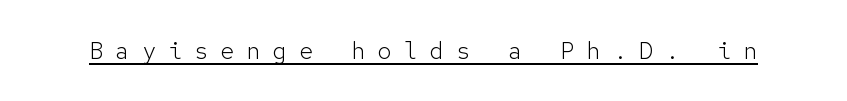
Rendered with straight, roman letterforms. You can see a thin bar hugging the bottom of the glyphs. Is this a heavy cut? Hardly; it is regular or lighter. Honestly, the letter spacing is so wide it's the main thing you notice.
